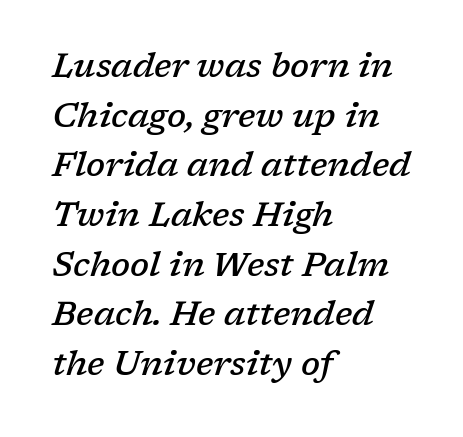
{"serif": "yes", "italic": "yes", "lean": "right", "slant_degrees": 17, "bold": "semi", "weight": "semibold", "width": "normal", "stroke_contrast": "low", "x_height": "medium", "monospaced": "no", "underline": "no", "align": "left", "line_spacing": "normal", "line_spacing_ratio": 1.46, "letter_spacing": "normal", "letter_spacing_em": 0.0, "glyph_px": 34}
